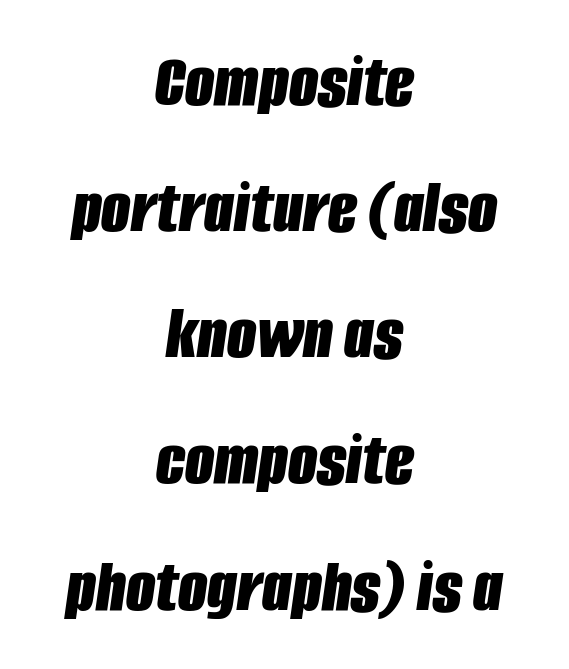
Q: Is the text bold? A: Yes.
Q: Is the text italic (slanted)? A: Yes, it leans right by about 8 degrees.
Q: Is the text underlined? A: No.
Q: How is the paragraph aligned? A: Centered.
Q: Is the spacing between letters normal or unusually wide? A: Normal.
Q: Is the spacing between lines tight, normal or loose? A: Normal.
Q: Width (condensed, normal, or wide)? A: Condensed.
Q: Stroke contrast? A: Low.
Q: x-height? A: Large.
Q: Monospaced? A: No.
